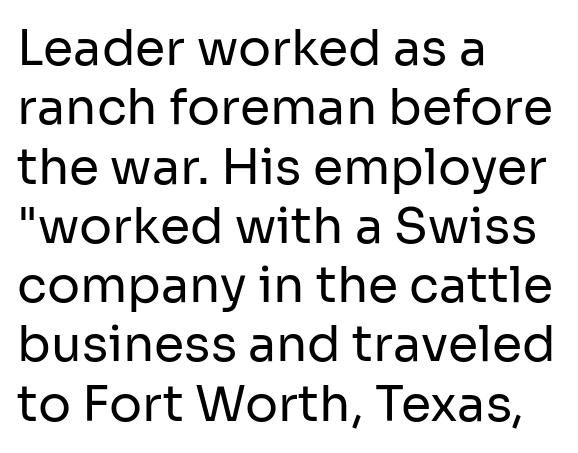
Q: Is the text bold? A: No.
Q: Is the text italic (slanted)? A: No, it is upright.
Q: Is the typeface a serif or a sans-serif typeface? A: Sans-serif.
Q: Is the text underlined? A: No.
Q: How is the paragraph aligned? A: Left-aligned.
Q: Is the spacing between letters normal or unusually wide? A: Normal.
Q: Width (condensed, normal, or wide)? A: Normal.
Q: Stroke contrast? A: Low.
Q: x-height? A: Medium.
Q: Monospaced? A: No.
